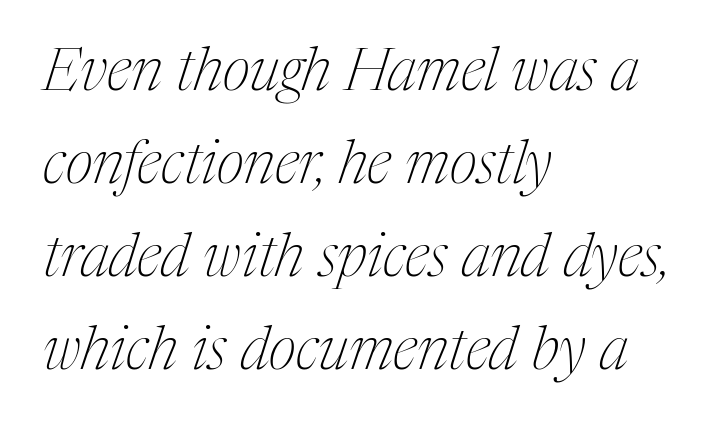
The image shows 60 px thin, condensed serif type, italic (leaning right); set left-aligned, normal line spacing (1.55x), normal letter spacing, not underlined; medium stroke contrast and a medium x-height.
